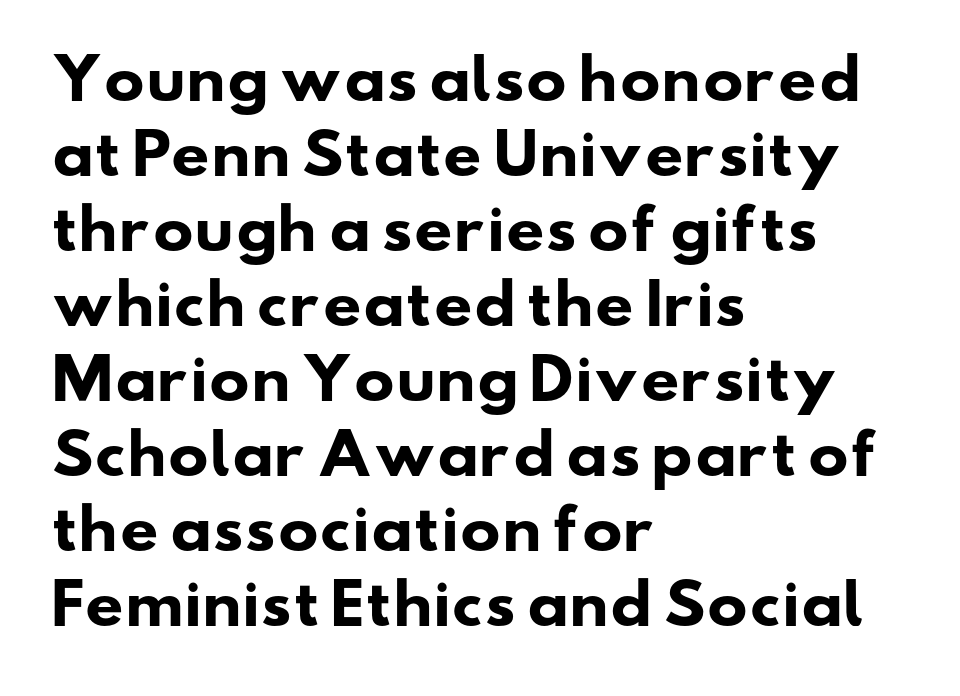
{"serif": "no", "bold": "yes", "weight": "heavy", "width": "wide", "stroke_contrast": "low", "x_height": "small", "monospaced": "no", "underline": "no", "align": "left", "line_spacing": "normal", "line_spacing_ratio": 1.39, "letter_spacing": "normal", "letter_spacing_em": 0.0, "glyph_px": 54}
